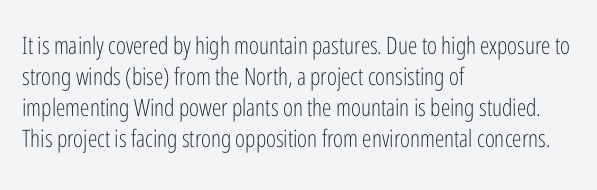
{"italic": "no", "bold": "no", "underline": "no", "align": "left", "line_spacing": "normal", "line_spacing_ratio": 1.29, "letter_spacing": "normal", "letter_spacing_em": 0.0, "glyph_px": 24}
